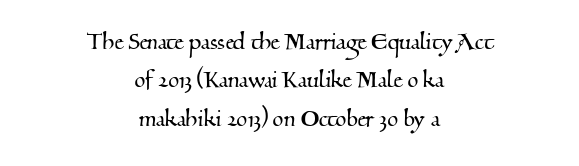
Spacing between characters is what you'd get straight out of the box. Beneath every word, the page is bare. One-word summary of the alignment: center. The face used here is proportionally spaced, like ordinary book or web type.
